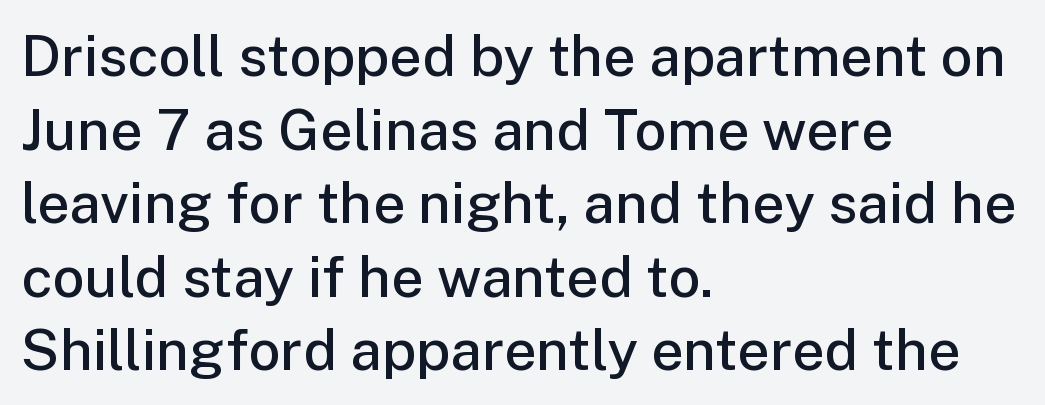
The image shows 57 px semibold sans-serif type, upright; set left-aligned, normal line spacing (1.29x), normal letter spacing, not underlined; low stroke contrast and a medium x-height.
